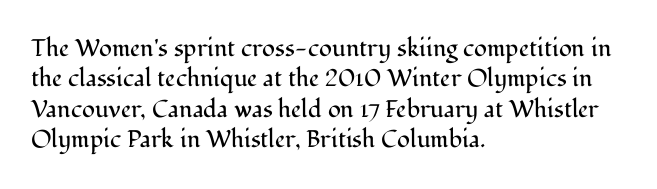
The image shows 24 px text type, upright; set left-aligned, normal line spacing (1.27x), normal letter spacing, not underlined.
